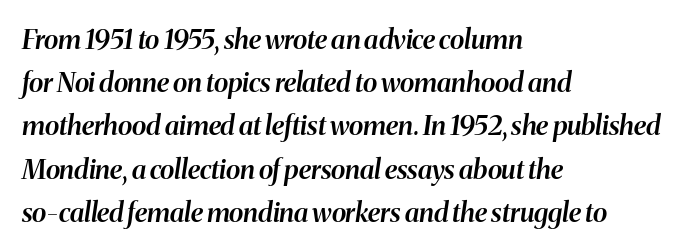
Q: Is the text bold? A: Semi-bold.
Q: Is the text italic (slanted)? A: Yes, it leans right by about 8 degrees.
Q: Is the text underlined? A: No.
Q: How is the paragraph aligned? A: Left-aligned.
Q: Is the spacing between letters normal or unusually wide? A: Normal.
Q: Is the spacing between lines tight, normal or loose? A: Normal.
